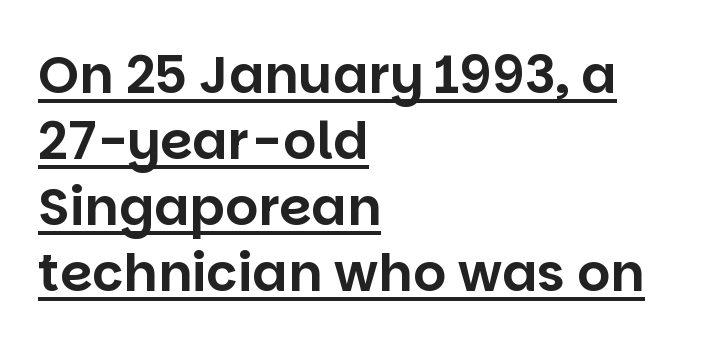
The image shows 52 px sans-serif type, upright; set left-aligned, normal line spacing (1.27x), normal letter spacing, underlined; low stroke contrast and a large x-height.
